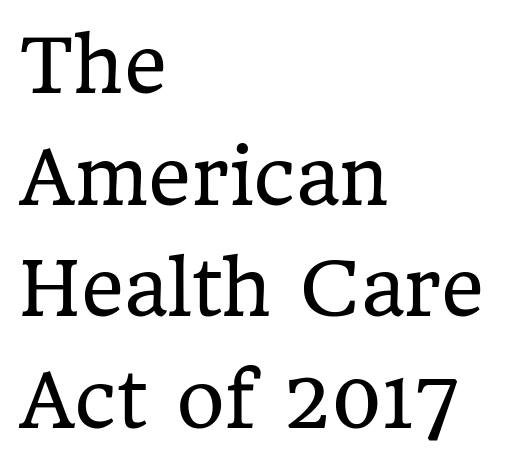
Q: Is the text bold? A: No.
Q: Is the text italic (slanted)? A: No, it is upright.
Q: Is the typeface a serif or a sans-serif typeface? A: Serif.
Q: Is the text underlined? A: No.
Q: How is the paragraph aligned? A: Left-aligned.
Q: Is the spacing between letters normal or unusually wide? A: Normal.
Q: Is the spacing between lines tight, normal or loose? A: Normal.
Q: Width (condensed, normal, or wide)? A: Normal.
Q: Stroke contrast? A: Low.
Q: x-height? A: Medium.
Q: Monospaced? A: No.
